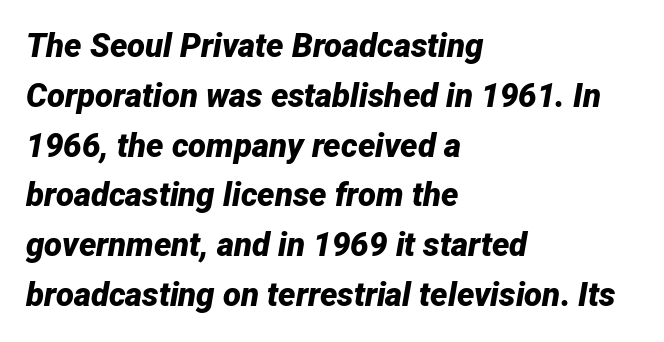
The image shows 33 px bold type, italic (leaning right); set left-aligned, normal line spacing (1.51x), normal letter spacing, not underlined; low stroke contrast and a medium x-height.
